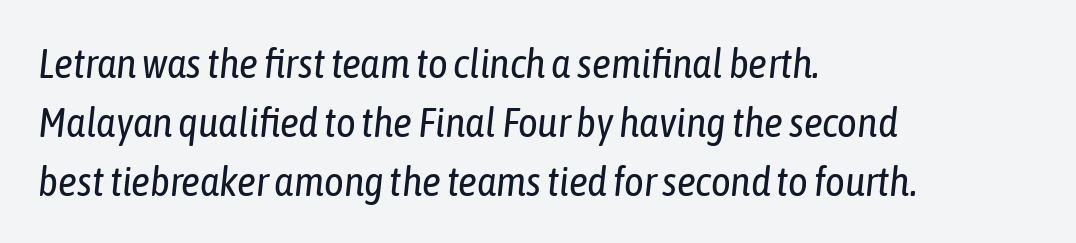
{"italic": "yes", "lean": "right", "slant_degrees": 6, "bold": "no", "weight": "regular", "width": "condensed", "stroke_contrast": "low", "x_height": "medium", "monospaced": "no", "underline": "no", "align": "left", "line_spacing": "normal", "line_spacing_ratio": 1.4, "letter_spacing": "normal", "letter_spacing_em": 0.0, "glyph_px": 42}
